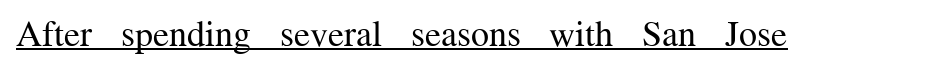
The passage shown is typeset with a serif family. Posture: vertical. The weight tops out at a normal text grade. The glyphs are accompanied by a horizontal stroke just below them.
